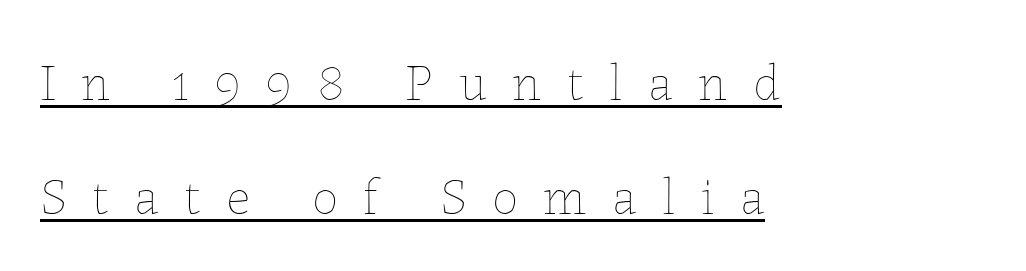
{"italic": "no", "bold": "no", "weight": "thin", "width": "normal", "stroke_contrast": "low", "x_height": "medium", "monospaced": "no", "underline": "yes", "align": "left", "line_spacing": "loose", "line_spacing_ratio": 2.2, "letter_spacing": "wide", "letter_spacing_em": 0.49, "glyph_px": 52}
